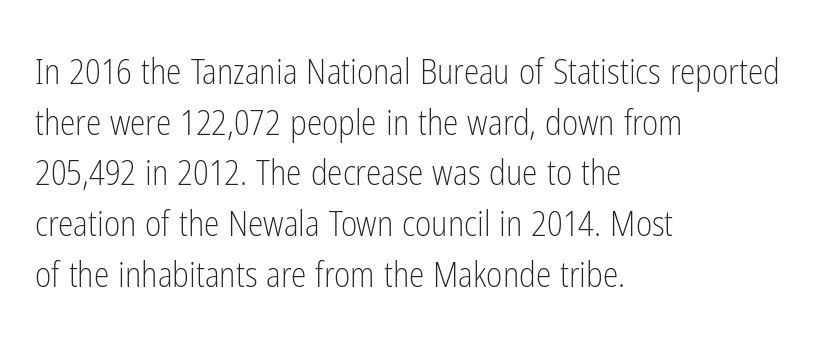
{"serif": "no", "italic": "no", "bold": "no", "weight": "light", "width": "condensed", "stroke_contrast": "low", "x_height": "medium", "monospaced": "no", "underline": "no", "align": "left", "line_spacing": "normal", "line_spacing_ratio": 1.45, "letter_spacing": "normal", "letter_spacing_em": 0.0, "glyph_px": 35}
